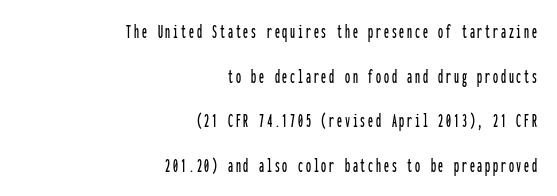
{"italic": "no", "underline": "no", "align": "right", "line_spacing": "loose", "line_spacing_ratio": 2.23, "glyph_px": 20}
